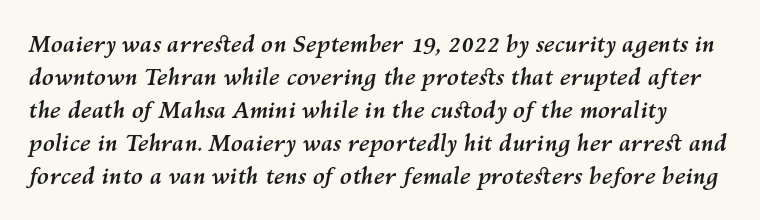
{"italic": "yes", "lean": "right", "slant_degrees": 10, "bold": "yes", "underline": "no", "line_spacing": "normal", "line_spacing_ratio": 1.5, "letter_spacing": "normal", "letter_spacing_em": 0.0, "glyph_px": 22}
